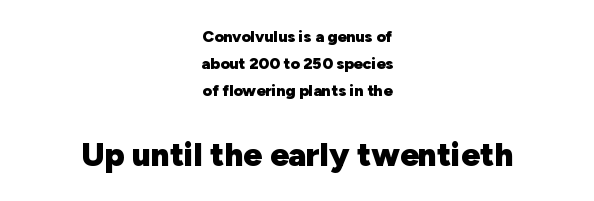
Q: Is the text bold? A: Yes.
Q: Is the text italic (slanted)? A: No, it is upright.
Q: Is the typeface a serif or a sans-serif typeface? A: Sans-serif.
Q: Is the text underlined? A: No.
Q: How is the paragraph aligned? A: Centered.
Q: Is the spacing between letters normal or unusually wide? A: Normal.
Q: Is the spacing between lines tight, normal or loose? A: Normal.
Q: Which block of text is set in a larger size, the first (top) or the second (bottom)? A: The second (bottom) one.
Q: Width (condensed, normal, or wide)? A: Normal.
Q: Stroke contrast? A: Low.
Q: x-height? A: Medium.
Q: Monospaced? A: No.
